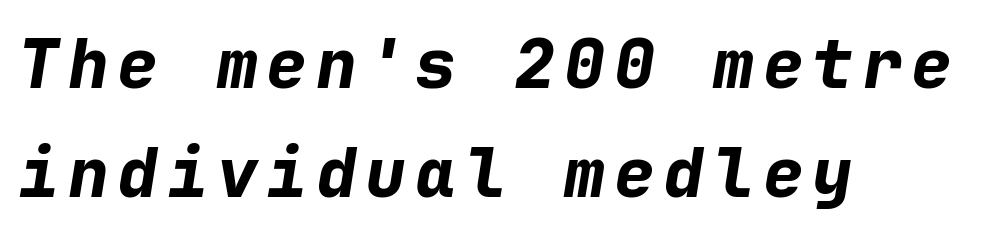
Letters rest on an invisible, unmarked baseline. This sample keeps an unexceptional amount of space between lines. Each letter, wide or thin by design, is forced into the same width here. This rendering uses left alignment, leaving the right contour irregular. Every letter is thick-stroked: bold, no question.
